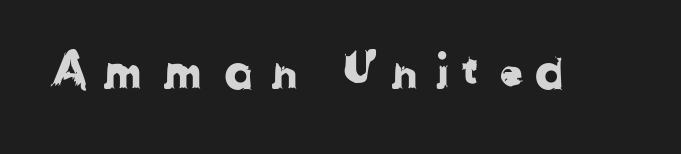
Character widths vary here, with narrow letters taking less room than wide ones. The tracking jumps out immediately: characters are airy and widely separated. Rule under the text: the space is simply empty. Regarding serifs, this sample does without them.
